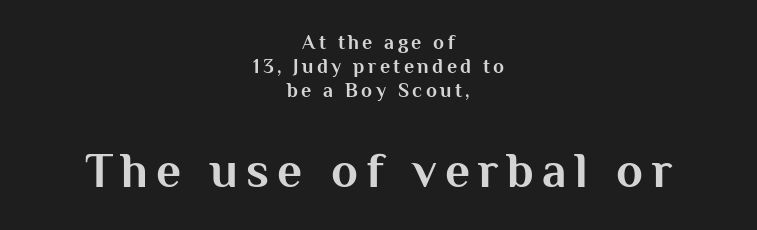
Rendered with straight, roman letterforms. Block two is the big one; block one sits smaller above it. Does the weight exceed regular? Yes, all the way to bold. Typographically, this falls in the sans-serif category.
